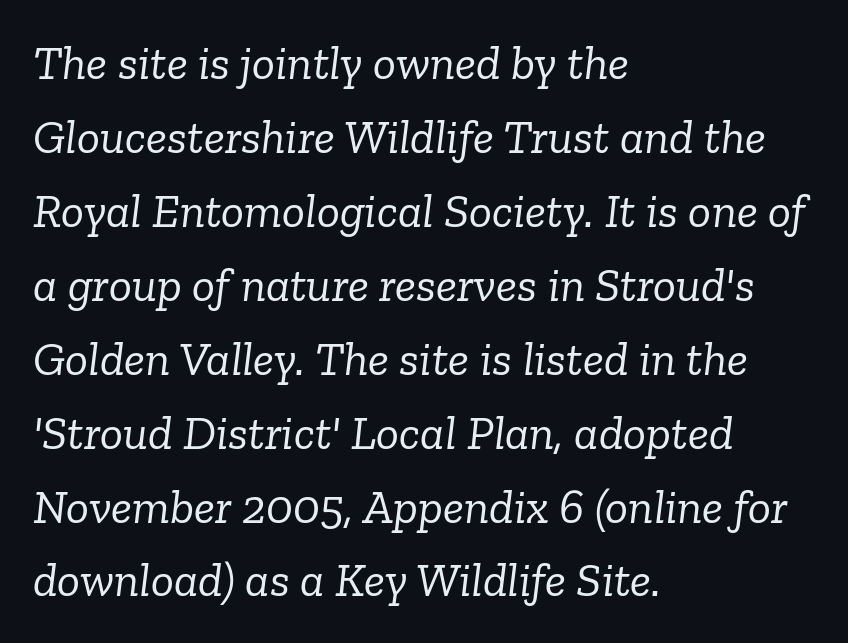
{"serif": "yes", "italic": "yes", "lean": "right", "slant_degrees": 6, "bold": "no", "weight": "light", "width": "normal", "stroke_contrast": "low", "x_height": "medium", "monospaced": "no", "underline": "no", "align": "left", "line_spacing": "normal", "line_spacing_ratio": 1.54, "letter_spacing": "normal", "letter_spacing_em": 0.0, "glyph_px": 48}
